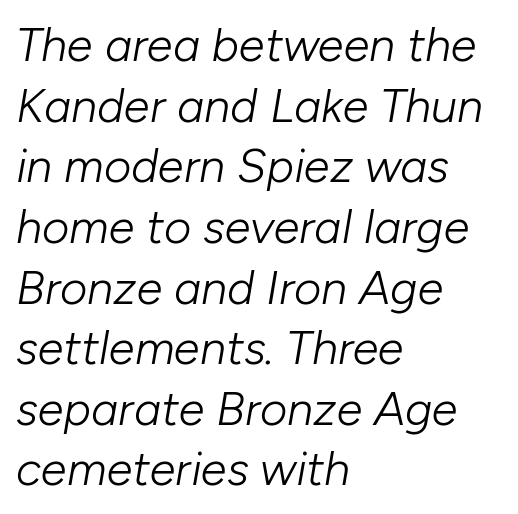
{"italic": "yes", "lean": "right", "slant_degrees": 10, "bold": "no", "weight": "light", "width": "normal", "stroke_contrast": "low", "x_height": "medium", "monospaced": "no", "underline": "no", "align": "left", "line_spacing": "normal", "line_spacing_ratio": 1.29, "letter_spacing": "normal", "letter_spacing_em": 0.0, "glyph_px": 47}
